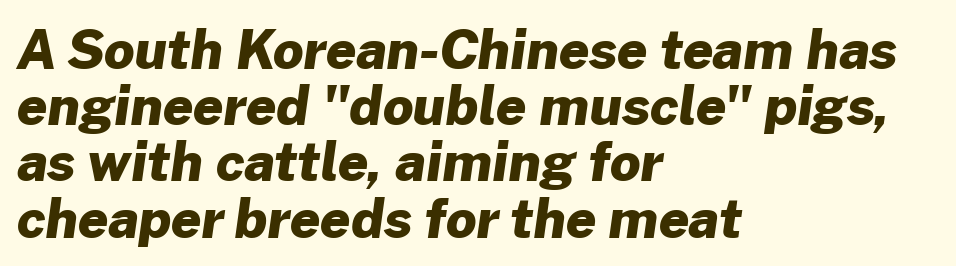
The rendering uses natural spacing where letterforms have individual widths. No word sits above an underline. The rendering uses a small line-height, squeezing the rows. Look at the bottom of the vertical strokes: they stop flat, with no serifs. Compared with an ordinary text face, these strokes are far heavier — a full bold. No extra tracking has been applied to these lines.
